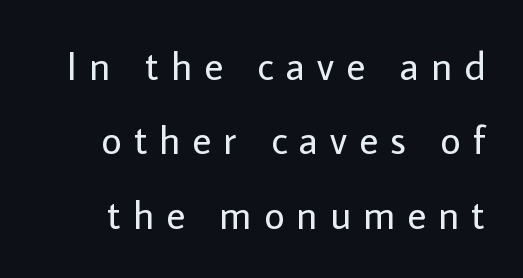
The image shows 40 px regular-weight sans-serif type, upright; set line spacing 1.86x, unusually wide letter spacing (+0.3 em), not underlined; low stroke contrast and a medium x-height.
